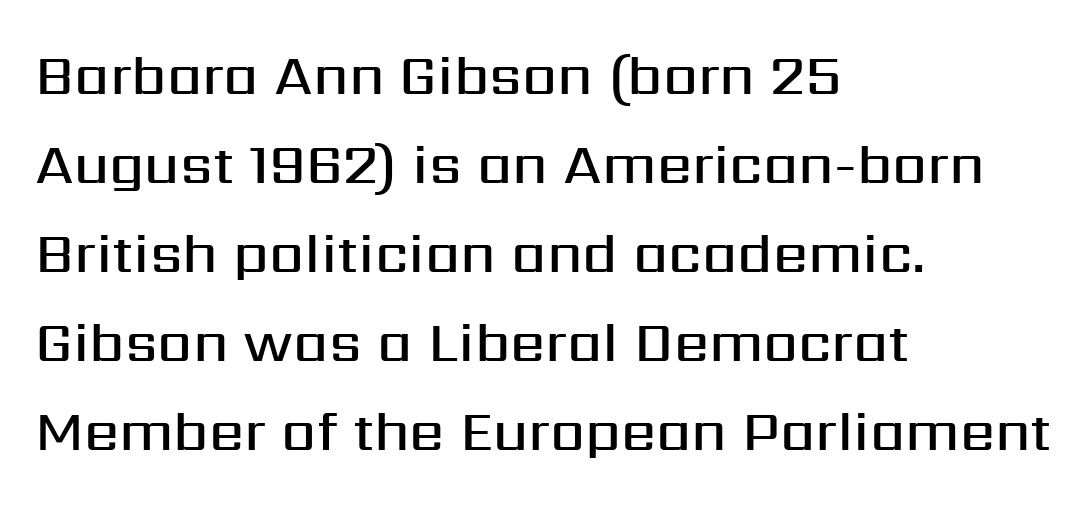
Words appear dense and cohesive because spacing is normal. Each row of text sits above clean, open space. Posture: vertical. Line beginnings align vertically; line endings do not. Each letter's strokes conclude bluntly, with no projecting serifs.
